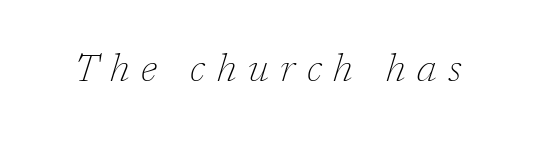
Each letter's strokes conclude with small projecting serifs. The strip under each line holds only bare page. The tracking jumps out immediately: characters are airy and widely separated. The typography opts for an oblique posture over an upright one. A typesetter would call this proportional, since set widths differ per character. The cut favours lightness, reaching ordinary text weight at its darkest.
